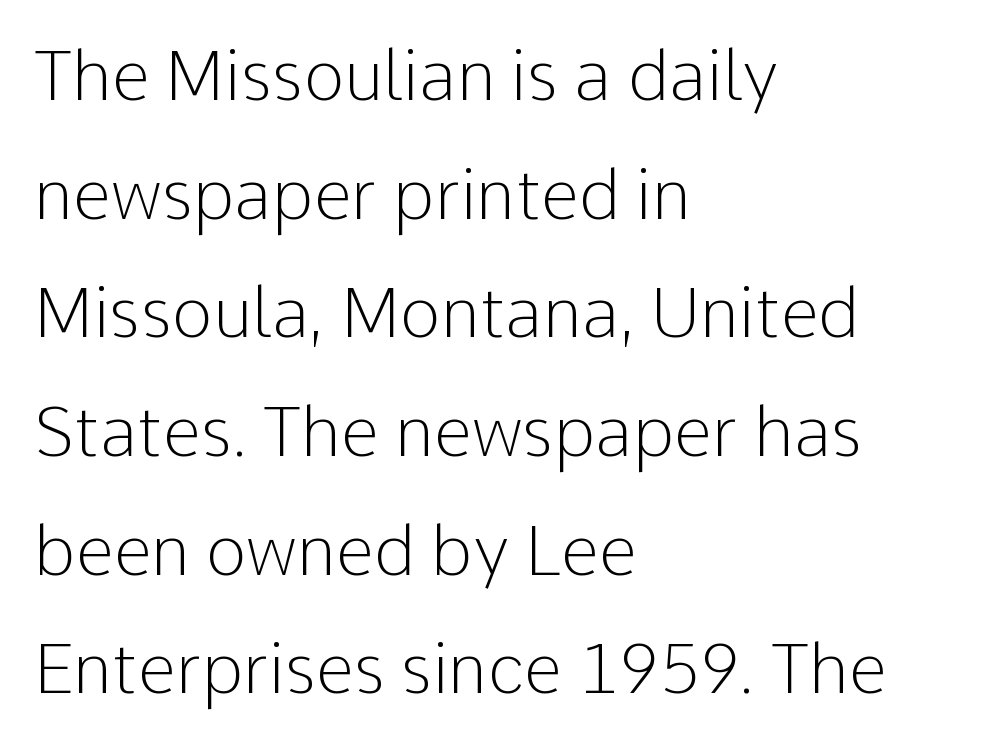
{"serif": "no", "italic": "no", "bold": "no", "weight": "light", "width": "normal", "stroke_contrast": "low", "x_height": "medium", "monospaced": "no", "underline": "no", "align": "left", "line_spacing_ratio": 1.72, "letter_spacing": "normal", "letter_spacing_em": 0.0, "glyph_px": 69}
